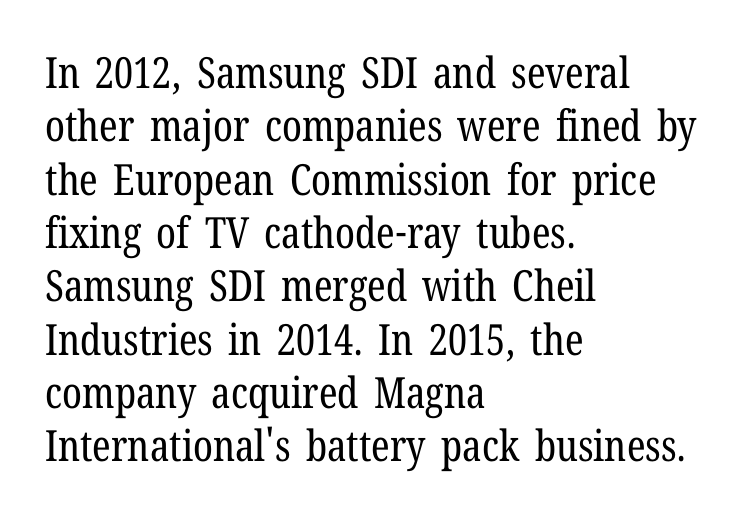
Q: Is the text bold? A: No.
Q: Is the text italic (slanted)? A: No, it is upright.
Q: Is the typeface a serif or a sans-serif typeface? A: Serif.
Q: Is the text underlined? A: No.
Q: How is the paragraph aligned? A: Left-aligned.
Q: Is the spacing between letters normal or unusually wide? A: Normal.
Q: Width (condensed, normal, or wide)? A: Condensed.
Q: Stroke contrast? A: Low.
Q: x-height? A: Medium.
Q: Monospaced? A: No.
